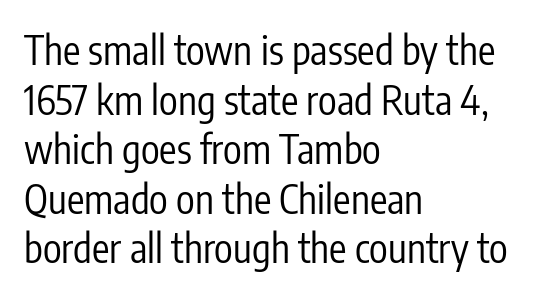
The image shows 39 px regular-weight, condensed sans-serif type, upright; set left-aligned, normal line spacing (1.27x), normal letter spacing, not underlined; low stroke contrast and a medium x-height.
